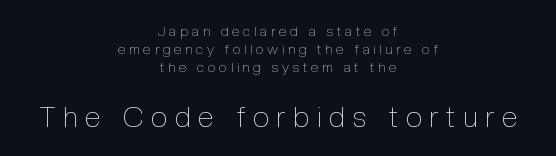
{"italic": "no", "bold": "no", "weight": "thin", "width": "condensed", "x_height": "medium", "monospaced": "no", "underline": "no", "align": "center", "line_spacing": "normal", "line_spacing_ratio": 1.28, "letter_spacing": "wide", "letter_spacing_em": 0.27, "larger_block": "second", "size_ratio": 2.07, "glyph_px": 29}
